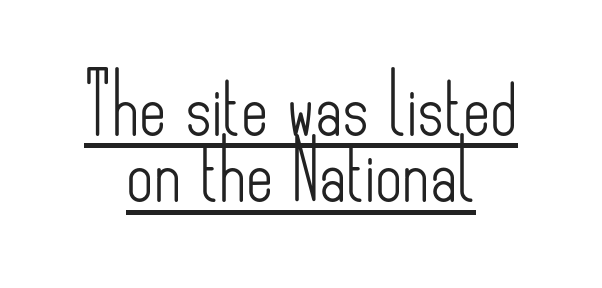
Q: Is the text bold? A: No.
Q: Is the text italic (slanted)? A: No, it is upright.
Q: Is the typeface a serif or a sans-serif typeface? A: Sans-serif.
Q: Is the text underlined? A: Yes.
Q: How is the paragraph aligned? A: Centered.
Q: Is the spacing between letters normal or unusually wide? A: Normal.
Q: Is the spacing between lines tight, normal or loose? A: Tight.
Q: Width (condensed, normal, or wide)? A: Condensed.
Q: Stroke contrast? A: Low.
Q: x-height? A: Small.
Q: Monospaced? A: No.
